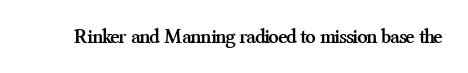
The image shows 21 px bold type, upright; set normal letter spacing, not underlined.
